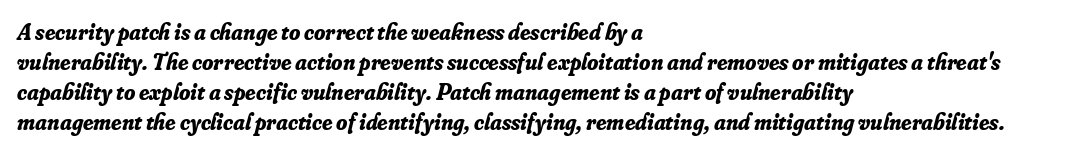
Q: Is the text bold? A: Yes.
Q: Is the text italic (slanted)? A: Yes, it leans right by about 16 degrees.
Q: Is the text underlined? A: No.
Q: How is the paragraph aligned? A: Left-aligned.
Q: Is the spacing between letters normal or unusually wide? A: Normal.
Q: Is the spacing between lines tight, normal or loose? A: Normal.
